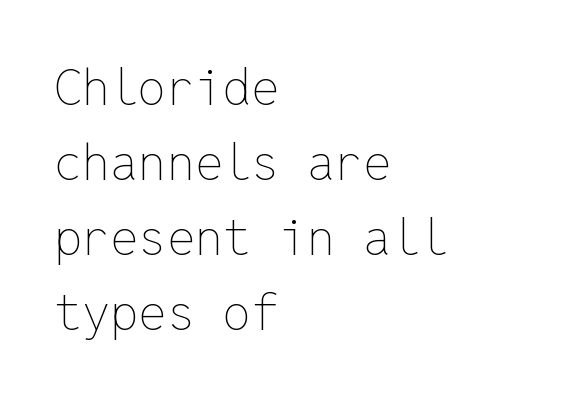
You could count columns in this text — the font is strictly monospaced. This is not heavy type; no bold has been used. Characters follow at the spacing the type designer built in. How would I describe the line gaps? Plain and ordinary.
